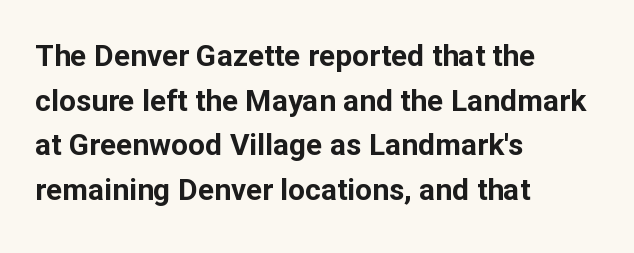
The image shows 30 px bold sans-serif type, upright; set left-aligned, normal line spacing (1.49x), normal letter spacing, not underlined; low stroke contrast and a medium x-height.
